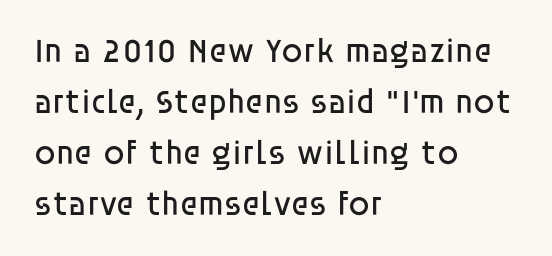
The image shows 34 px regular-weight sans-serif type, upright; set left-aligned, normal line spacing (1.5x), normal letter spacing, not underlined; low stroke contrast and a large x-height.
